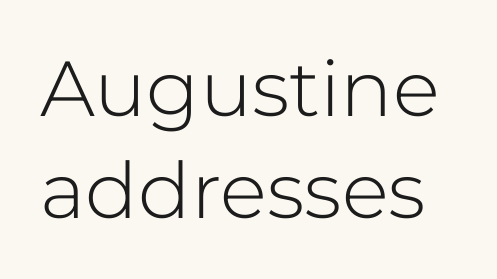
The image shows 78 px light sans-serif type, upright; set normal line spacing (1.31x), normal letter spacing, not underlined; low stroke contrast and a medium x-height.
